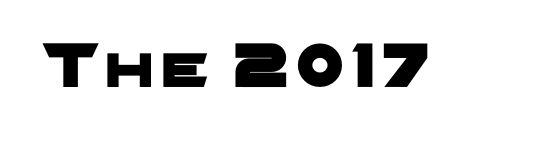
{"serif": "no", "width": "wide", "stroke_contrast": "low", "x_height": "medium", "monospaced": "no", "underline": "no", "glyph_px": 65}
